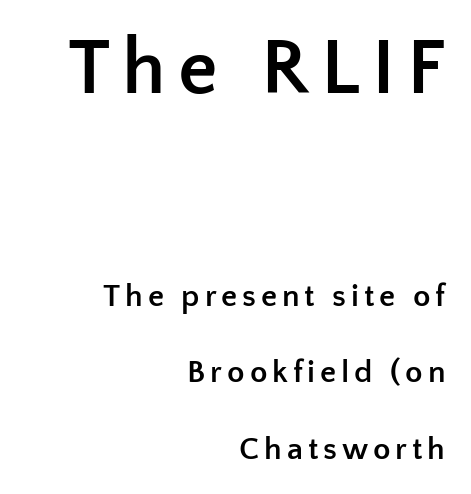
The image shows 79 px semibold sans-serif type, upright; set right-aligned, loose line spacing (2.39x), not underlined; the first (top) block is 2.47x larger; low stroke contrast and a medium x-height.
